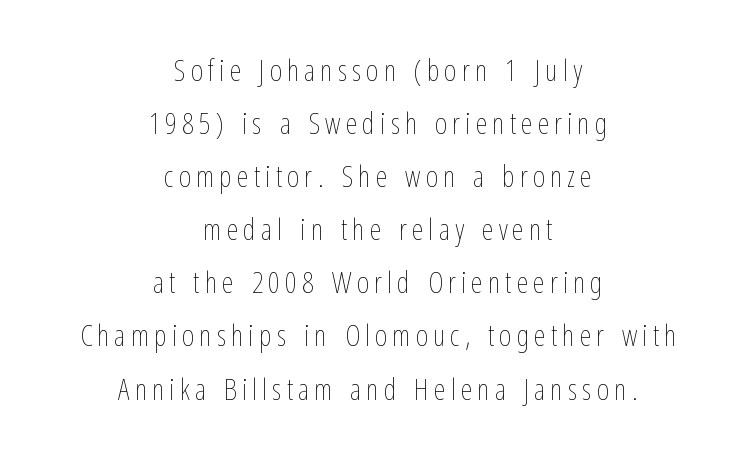
{"italic": "no", "bold": "no", "weight": "thin", "width": "condensed", "stroke_contrast": "low", "x_height": "medium", "monospaced": "no", "underline": "no", "align": "center", "line_spacing_ratio": 1.77, "glyph_px": 30}
